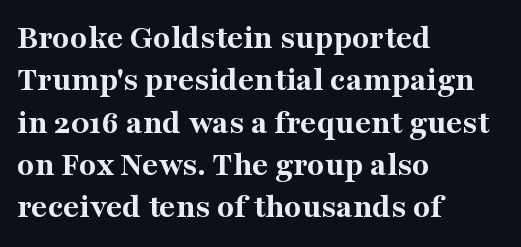
{"serif": "yes", "italic": "no", "bold": "yes", "weight": "bold", "width": "normal", "stroke_contrast": "medium", "x_height": "medium", "monospaced": "no", "underline": "no", "align": "left", "line_spacing_ratio": 1.21, "letter_spacing": "normal", "letter_spacing_em": 0.0, "glyph_px": 35}
